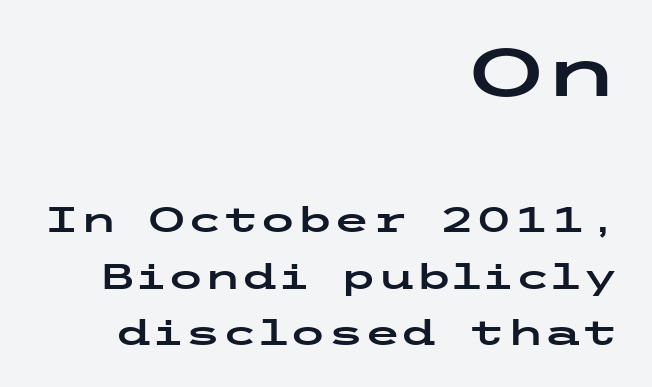
Honestly, the row spacing looks completely unremarkable. The characters display no serif detailing; their extremities are plain. These two chunks differ in scale, with the top chunk taking the larger measure. The specimen omits any rule beneath the text block's lines.
